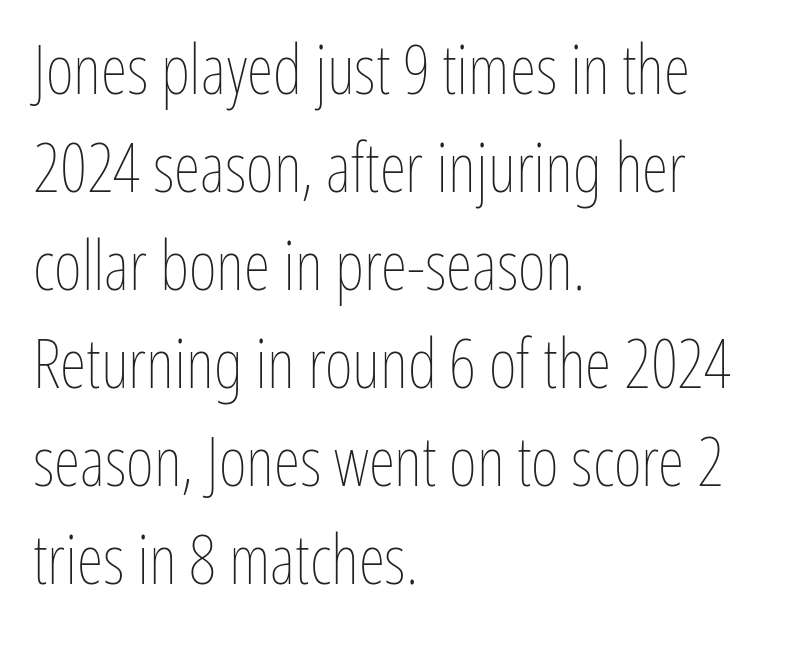
{"italic": "no", "bold": "no", "weight": "thin", "width": "condensed", "stroke_contrast": "low", "x_height": "medium", "monospaced": "no", "underline": "no", "align": "left", "line_spacing": "normal", "line_spacing_ratio": 1.44, "letter_spacing": "normal", "letter_spacing_em": 0.0, "glyph_px": 68}
